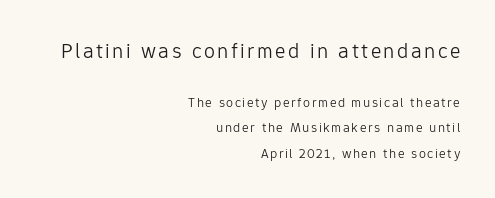
Q: Is the text bold? A: No.
Q: Is the text italic (slanted)? A: No, it is upright.
Q: Is the text underlined? A: No.
Q: How is the paragraph aligned? A: Right-aligned.
Q: Which block of text is set in a larger size, the first (top) or the second (bottom)? A: The first (top) one.
